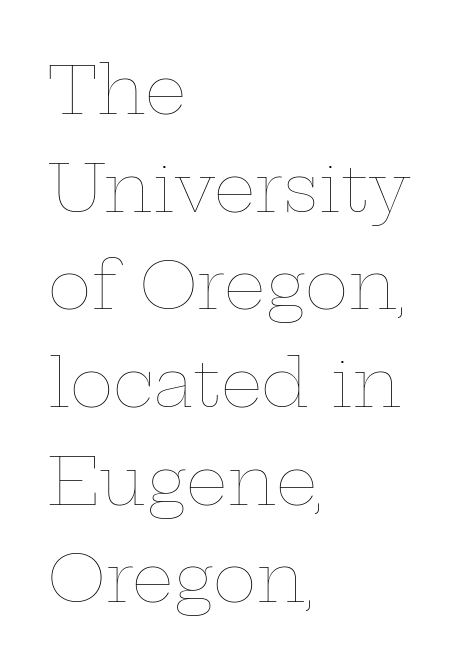
All the whitespace from short lines collects on the right. Varying glyph widths throughout — classic text-font behaviour. Nothing heavy about these letters — not bold at all. The letterforms sit shoulder to shoulder at normal distance.
